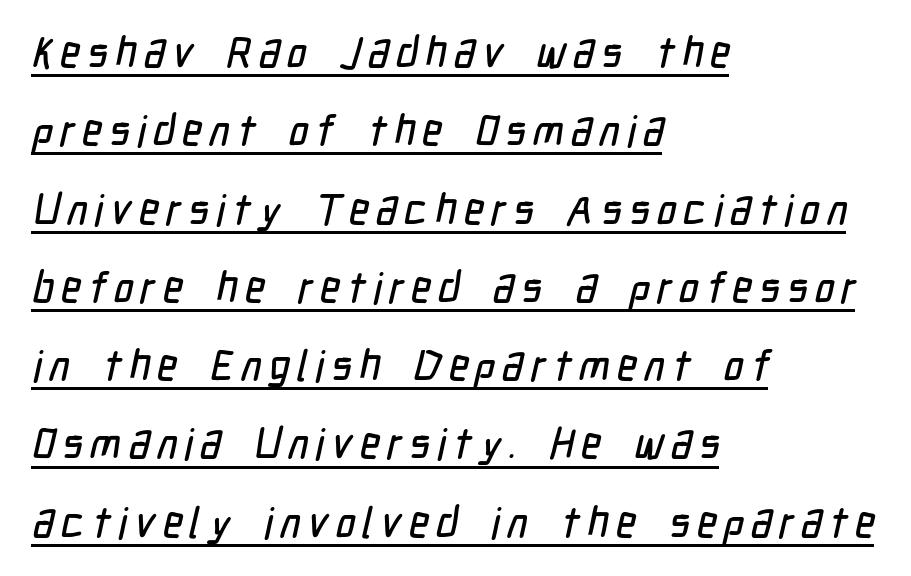
Each line of the rendering has a horizontal stroke beneath the glyphs. Do the characters align in a grid? No, the font is proportional. Observe the absence of serifs on each vertical stroke in this sample. Leftover space on each line is placed entirely after the last word.
